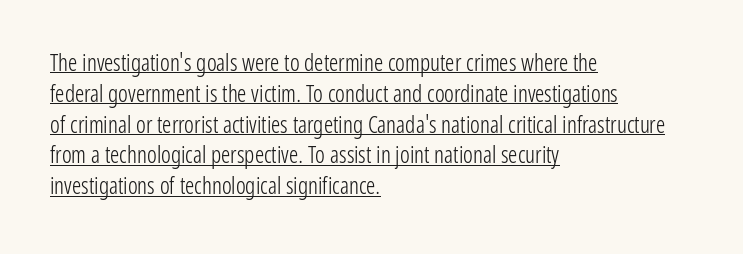
The image shows 23 px text type, upright; set left-aligned, normal line spacing (1.34x), normal letter spacing, underlined.
